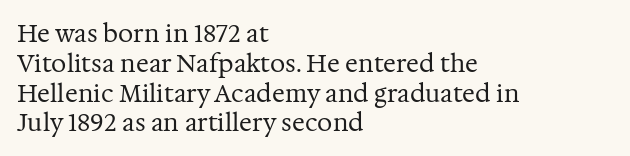
If you drew a line through each stem, it would be perfectly vertical. Tracking value appears to be zero — textbook default spacing. The rag falls on the right side of this text block. The face looks like a standard text weight, possibly lighter. The string is rendered with underlining switched off.
